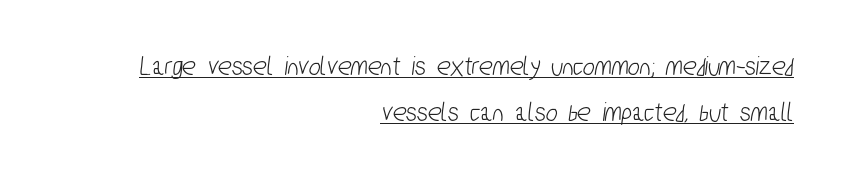
Does extra space separate the letters? No, they use regular spacing. Notice how the passage keeps a crisp vertical edge on the right only. Is there much room between lines? A standard amount, neither cramped nor airy. No feet cap the strokes, marking this as sans-serif type. This sample has the flowing, uneven cadence of proportional lettering. The glyphs are accompanied by a horizontal stroke just below them.
